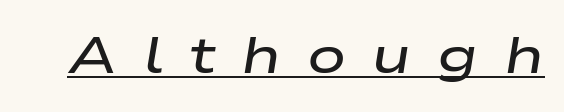
This sample has the flowing, uneven cadence of proportional lettering. A typesetter would mark this as italic. Emphasis by weight is partial: semibold. Looks like someone drew a line under every word here.
